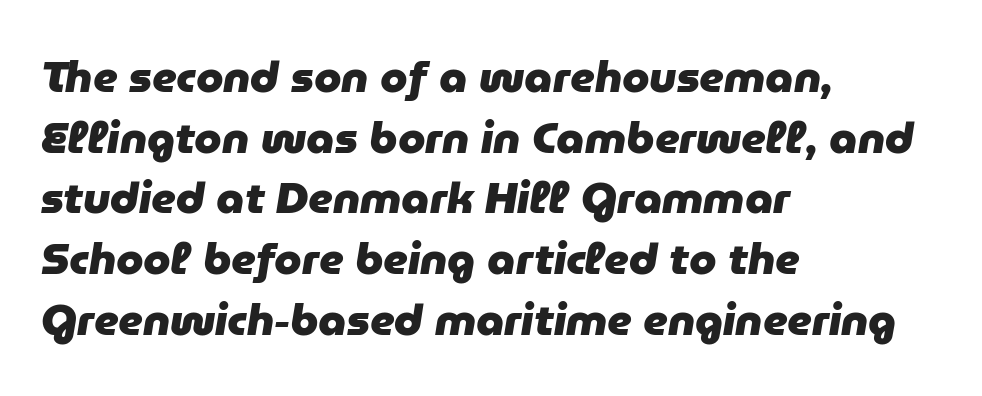
Horizontally, the lines are justified to the leading edge only. Do the characters align in a grid? No, the font is proportional. The space directly below the letters is spotless. Slant detected: the letters are inclined. Spacing between characters is what you'd get straight out of the box.
